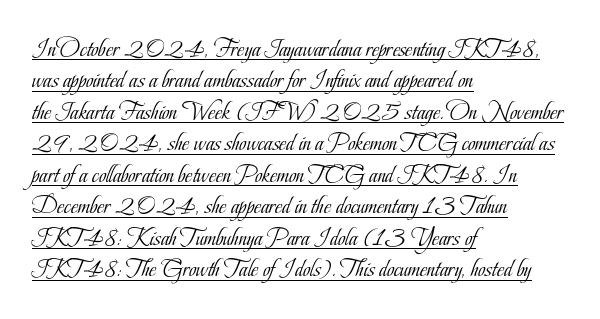
These lines keep a tight, regular rhythm from letter to letter. The block of text has a typical density, with ordinary space between rows. Each stroke keeps to a modest, everyday thickness or less. In CSS terms this would be text-align: left. Glance below the letters and you will spot a drawn line.
